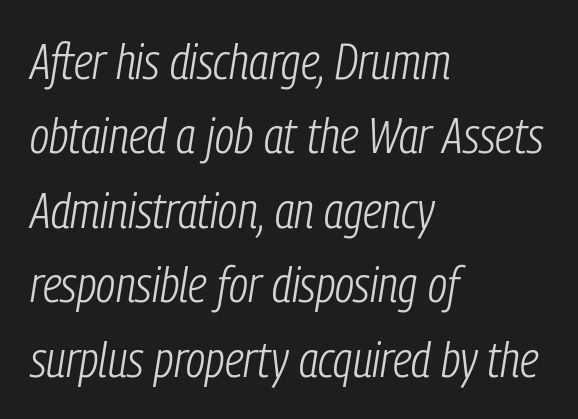
{"italic": "yes", "lean": "right", "slant_degrees": 9, "bold": "no", "weight": "light", "width": "condensed", "stroke_contrast": "low", "x_height": "medium", "monospaced": "no", "underline": "no", "align": "left", "line_spacing": "normal", "line_spacing_ratio": 1.49, "letter_spacing": "normal", "letter_spacing_em": 0.0, "glyph_px": 50}
